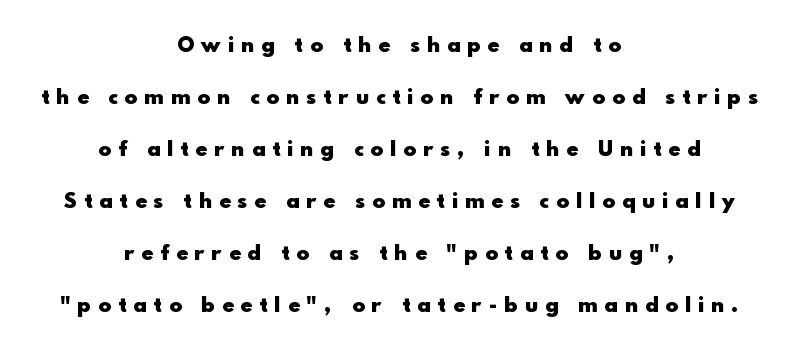
{"italic": "no", "bold": "yes", "underline": "no", "align": "center", "line_spacing": "loose", "line_spacing_ratio": 2.48, "letter_spacing": "wide", "letter_spacing_em": 0.35, "glyph_px": 21}
